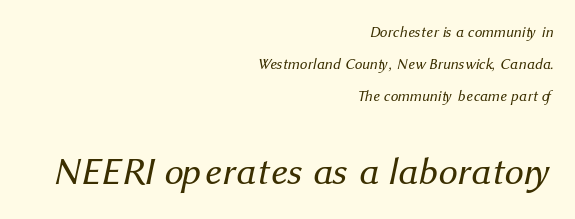
{"serif": "no", "bold": "no", "weight": "regular", "width": "normal", "stroke_contrast": "medium", "x_height": "medium", "monospaced": "no", "underline": "no", "align": "right", "line_spacing": "loose", "line_spacing_ratio": 2.15, "letter_spacing": "normal", "letter_spacing_em": 0.0, "larger_block": "second", "size_ratio": 2.53, "glyph_px": 38}
